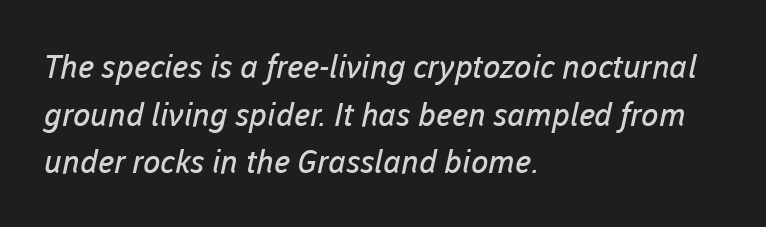
The image shows 32 px regular-weight sans-serif type; set left-aligned, normal line spacing (1.49x), normal letter spacing, not underlined; low stroke contrast and a medium x-height.
